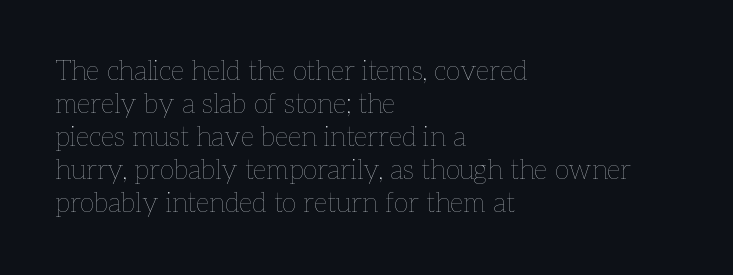
The image shows 27 px text type, upright; set left-aligned, line spacing 1.22x, normal letter spacing, not underlined.
